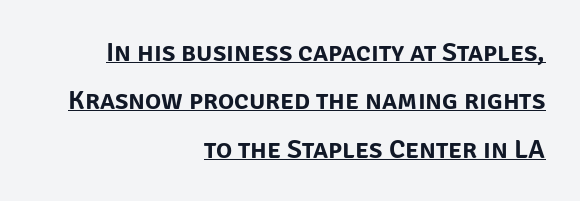
Default kerning and tracking; the words read as compact shapes. Caption: lettering with a line underneath. One-word summary of the alignment: right. Every stem runs plumb, perpendicular to the baseline.
